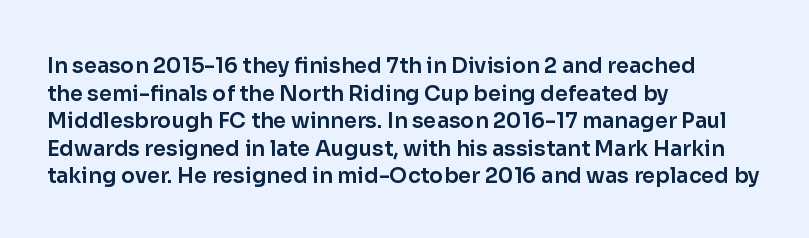
The image shows 21 px text type, upright; set left-aligned, normal line spacing (1.31x), normal letter spacing, not underlined.
